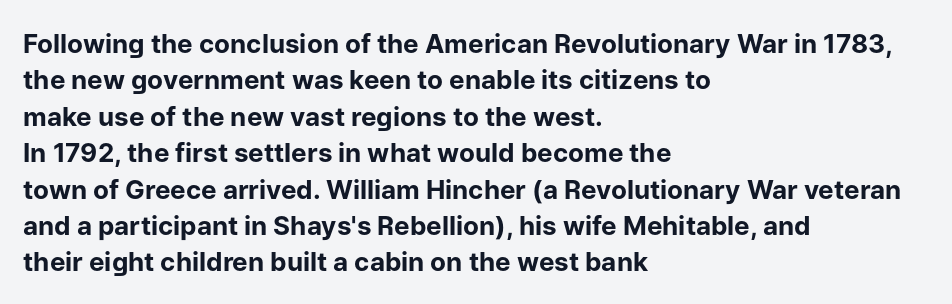
{"italic": "no", "bold": "yes", "underline": "no", "align": "left", "line_spacing": "normal", "line_spacing_ratio": 1.4, "letter_spacing": "normal", "letter_spacing_em": 0.0, "glyph_px": 26}
